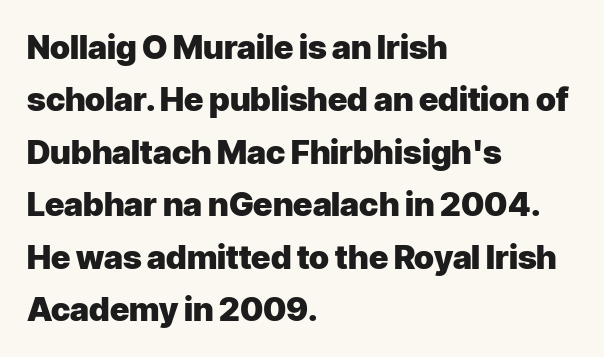
The image shows 33 px heavy sans-serif type, upright; set left-aligned, normal line spacing (1.59x), normal letter spacing, not underlined; low stroke contrast and a medium x-height.
